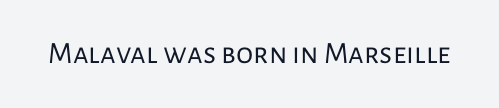
{"serif": "no", "italic": "no", "bold": "no", "weight": "regular", "width": "normal", "stroke_contrast": "low", "x_height": "medium", "monospaced": "no", "underline": "no", "letter_spacing": "normal", "letter_spacing_em": 0.0, "glyph_px": 31}
